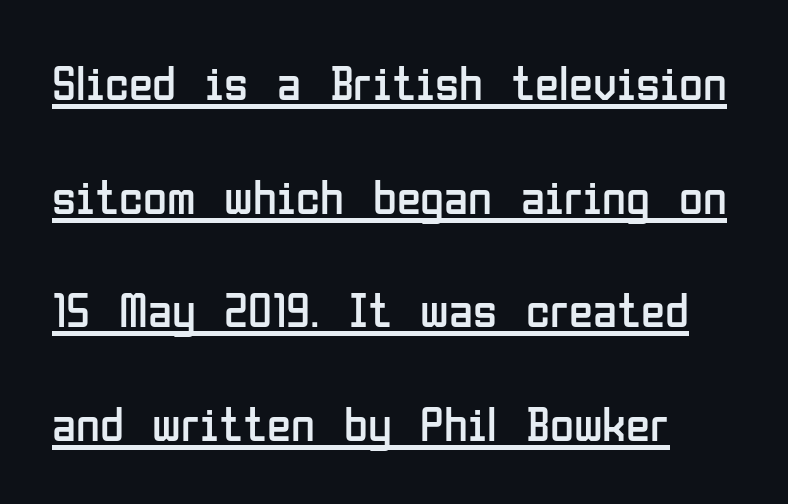
{"serif": "no", "italic": "no", "bold": "no", "weight": "regular", "width": "condensed", "stroke_contrast": "low", "x_height": "medium", "monospaced": "no", "underline": "yes", "line_spacing": "loose", "line_spacing_ratio": 2.32, "letter_spacing": "normal", "letter_spacing_em": 0.0, "glyph_px": 49}
